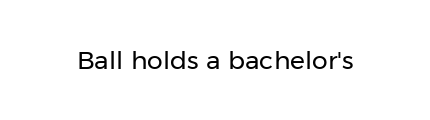
Q: Is the text bold? A: No.
Q: Is the text italic (slanted)? A: No, it is upright.
Q: Is the text underlined? A: No.
Q: Is the spacing between letters normal or unusually wide? A: Normal.
